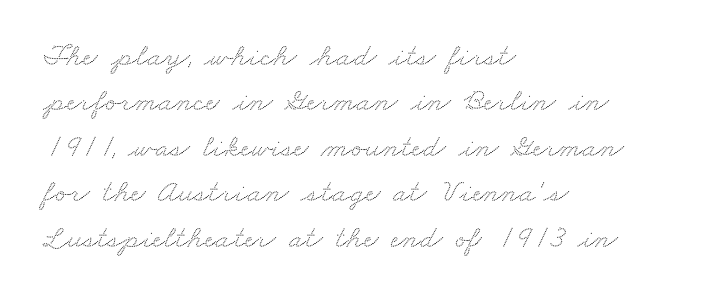
Q: Is the typeface a serif or a sans-serif typeface? A: Serif.
Q: Is the text underlined? A: No.
Q: How is the paragraph aligned? A: Left-aligned.
Q: Is the spacing between letters normal or unusually wide? A: Normal.
Q: Is the spacing between lines tight, normal or loose? A: Normal.
Q: Width (condensed, normal, or wide)? A: Wide.
Q: Stroke contrast? A: Medium.
Q: x-height? A: Small.
Q: Monospaced? A: No.
